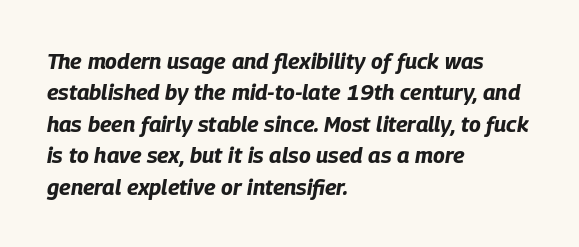
The string is rendered with underlining switched off. Leading: standard. The setting favours the left margin, as ordinary paragraphs usually do. Characters follow at the spacing the type designer built in. These lines were composed using italics. The characters look thick and weighty, a clear bold.
